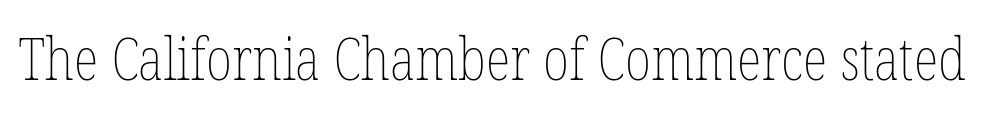
Proportional: the letters do not fall into vertical columns. The strip under each line holds only bare page. Heft: none added — not bold. This sample uses an upright cut, with every glyph sitting square on the baseline. This rendering leaves character spacing at its baseline value.
